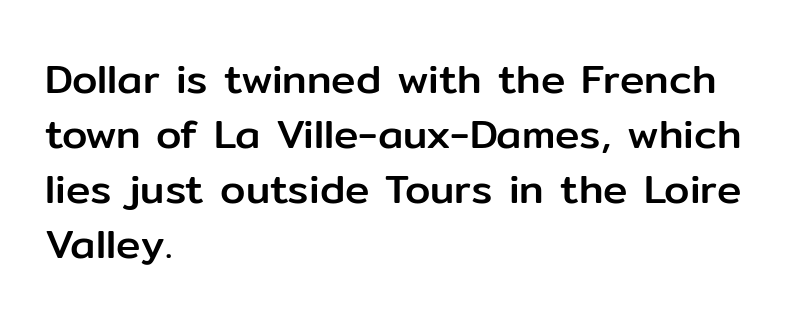
The image shows 41 px sans-serif type, upright; set left-aligned, normal line spacing (1.34x), normal letter spacing, not underlined; low stroke contrast and a medium x-height.
